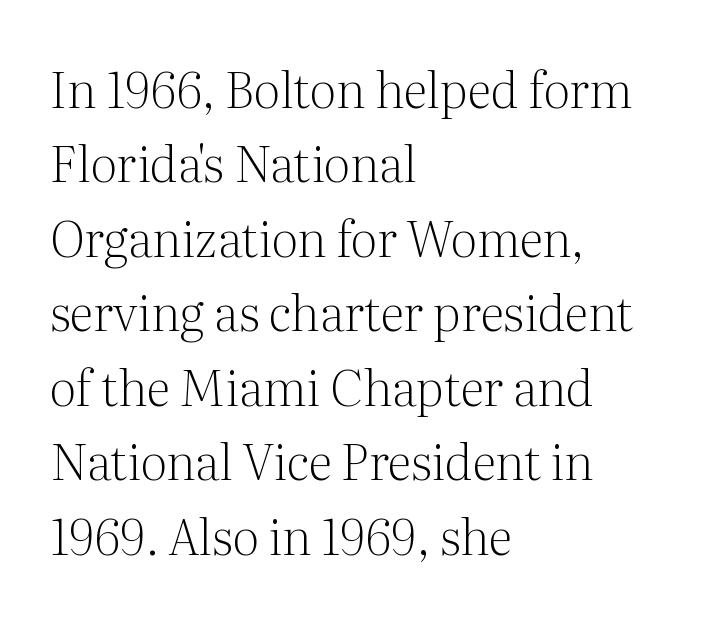
{"serif": "yes", "italic": "no", "bold": "no", "weight": "light", "width": "normal", "stroke_contrast": "medium", "x_height": "medium", "monospaced": "no", "underline": "no", "align": "left", "line_spacing": "normal", "line_spacing_ratio": 1.52, "letter_spacing": "normal", "letter_spacing_em": 0.0, "glyph_px": 49}
